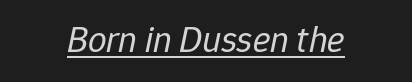
{"italic": "yes", "lean": "right", "slant_degrees": 12, "bold": "no", "weight": "regular", "width": "normal", "stroke_contrast": "low", "x_height": "medium", "monospaced": "no", "underline": "yes", "align": "center", "letter_spacing": "normal", "letter_spacing_em": 0.0, "glyph_px": 37}
